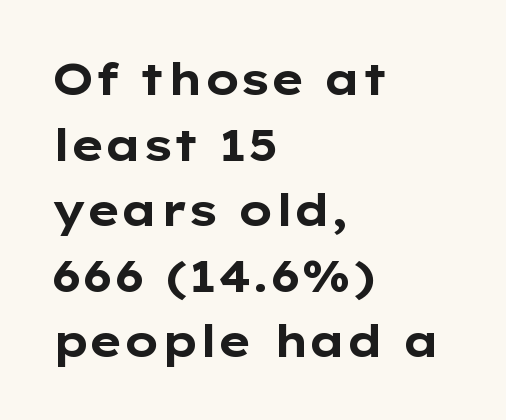
Typeset ragged right — the left edge is the straight one. Reading down the column, the eye jumps a familiar distance to each next line. Nobody drew a line under any word here. Letter spacing: default. Letterform terminals end flat and unadorned throughout the passage. Unlike italic type, these characters show no tilt at all.
